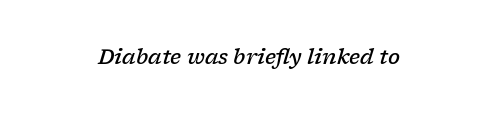
Q: Is the text bold? A: Semi-bold.
Q: Is the text italic (slanted)? A: Yes, it leans right by about 17 degrees.
Q: Is the text underlined? A: No.
Q: Is the spacing between letters normal or unusually wide? A: Normal.
